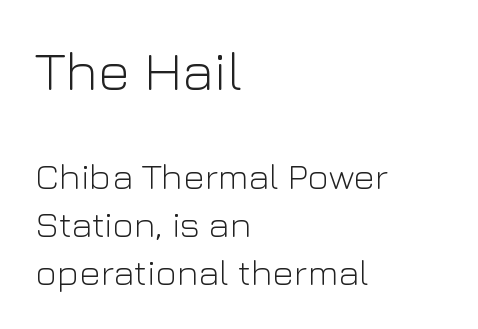
Q: Is the text bold? A: No.
Q: Is the text italic (slanted)? A: No, it is upright.
Q: Is the typeface a serif or a sans-serif typeface? A: Sans-serif.
Q: Is the text underlined? A: No.
Q: How is the paragraph aligned? A: Left-aligned.
Q: Is the spacing between letters normal or unusually wide? A: Normal.
Q: Is the spacing between lines tight, normal or loose? A: Normal.
Q: Which block of text is set in a larger size, the first (top) or the second (bottom)? A: The first (top) one.
Q: Width (condensed, normal, or wide)? A: Normal.
Q: Stroke contrast? A: Low.
Q: x-height? A: Medium.
Q: Monospaced? A: No.
